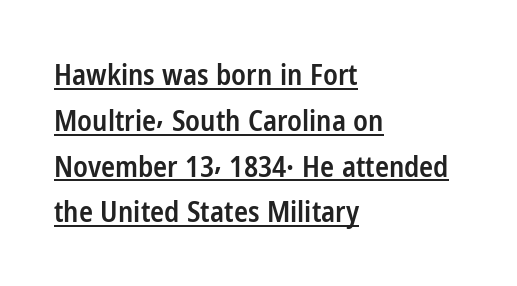
If you measured baseline to baseline, you'd find a middling distance. Here the designer chose a conventional face with non-uniform glyph widths. Its strokes are somewhat broadened, the hallmark of semibold type. The ragged edge is on the right, which tells us the setting is flush left.
